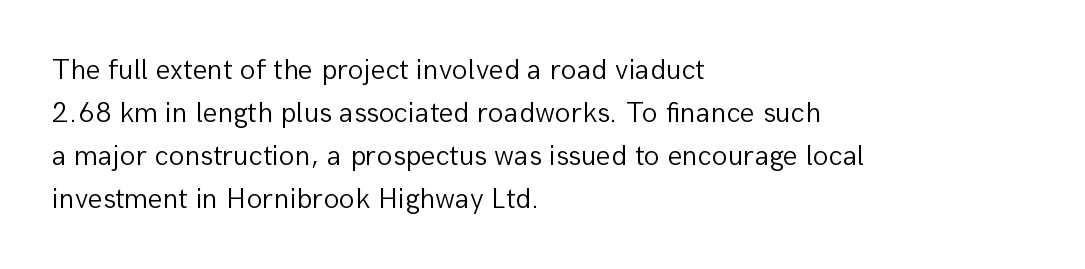
Observe the absence of serifs on each vertical stroke in this sample. Posture: straight, roman, zero tilt. Short and long lines alike share a common starting point at left. Letter spacing: default.
